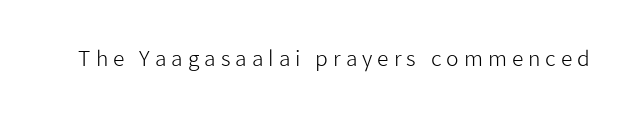
Q: Is the text bold? A: No.
Q: Is the text italic (slanted)? A: No, it is upright.
Q: Is the text underlined? A: No.
Q: Is the spacing between letters normal or unusually wide? A: Unusually wide.
